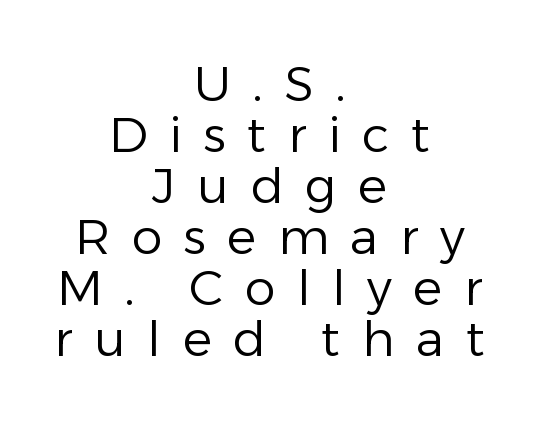
The image shows 49 px regular-weight sans-serif type, upright; set centered, tight line spacing (1.04x), unusually wide letter spacing (+0.44 em), not underlined; low stroke contrast and a medium x-height.
